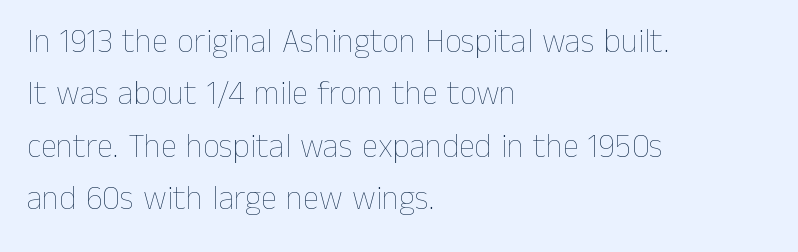
{"italic": "no", "bold": "no", "weight": "thin", "width": "normal", "stroke_contrast": "low", "x_height": "medium", "monospaced": "no", "underline": "no", "align": "left", "line_spacing": "normal", "line_spacing_ratio": 1.59, "letter_spacing": "normal", "letter_spacing_em": 0.0, "glyph_px": 33}
